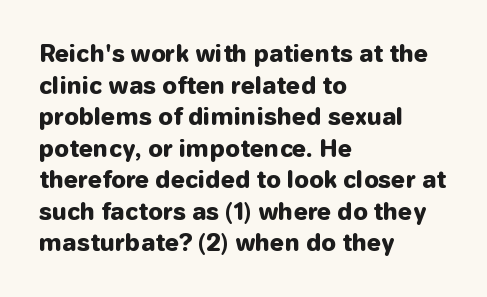
{"italic": "no", "bold": "yes", "underline": "no", "align": "left", "line_spacing": "normal", "line_spacing_ratio": 1.37, "letter_spacing": "normal", "letter_spacing_em": 0.0, "glyph_px": 23}
